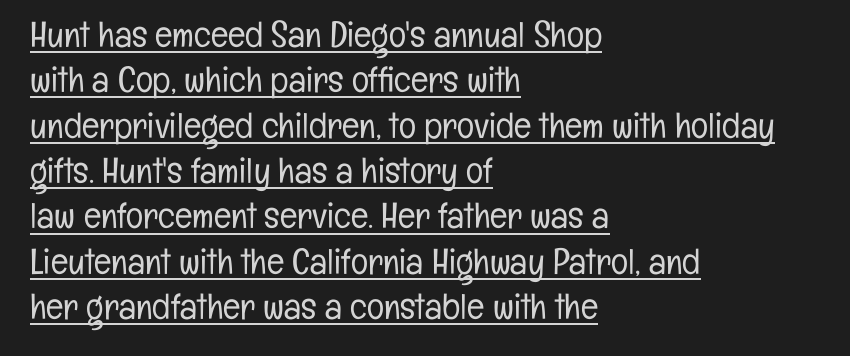
{"serif": "no", "italic": "no", "bold": "no", "weight": "light", "width": "condensed", "stroke_contrast": "low", "x_height": "medium", "monospaced": "no", "underline": "yes", "align": "left", "line_spacing": "normal", "line_spacing_ratio": 1.26, "letter_spacing": "normal", "letter_spacing_em": 0.0, "glyph_px": 36}
